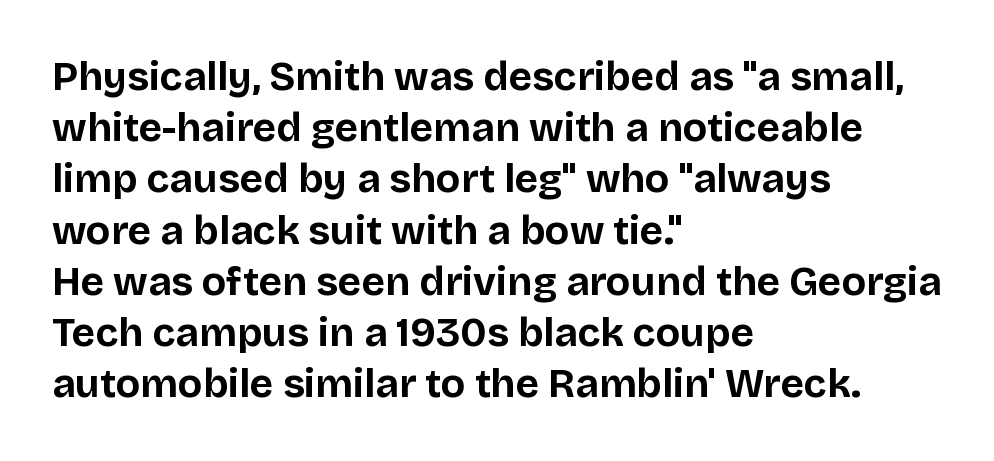
The image shows 40 px bold sans-serif type, upright; set left-aligned, normal line spacing (1.28x), normal letter spacing, not underlined; low stroke contrast and a large x-height.
